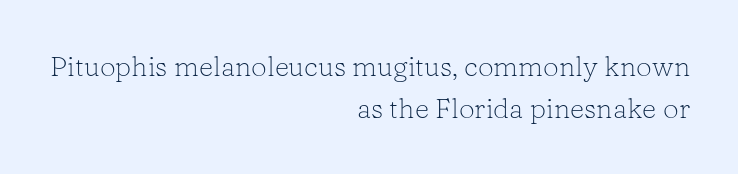
Regarding leading, the lines here are spaced in the standard way. Each letter keeps its own natural width here, so spacing adapts to shape. In terms of letterform style, serifs are clearly present. You could call the tracking neutral — neither tight nor loose.
